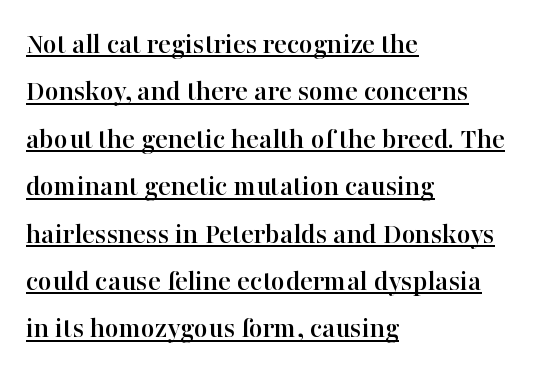
Q: Is the text italic (slanted)? A: No, it is upright.
Q: Is the typeface a serif or a sans-serif typeface? A: Serif.
Q: Is the text underlined? A: Yes.
Q: How is the paragraph aligned? A: Left-aligned.
Q: Is the spacing between letters normal or unusually wide? A: Normal.
Q: Is the spacing between lines tight, normal or loose? A: Normal.
Q: Width (condensed, normal, or wide)? A: Normal.
Q: Stroke contrast? A: High.
Q: x-height? A: Medium.
Q: Monospaced? A: No.
